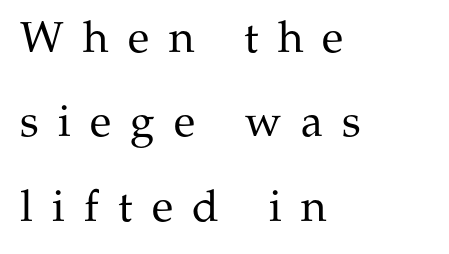
The image shows 44 px regular-weight serif type, upright; set left-aligned, loose line spacing (1.92x), unusually wide letter spacing (+0.44 em), not underlined; medium stroke contrast and a medium x-height.
